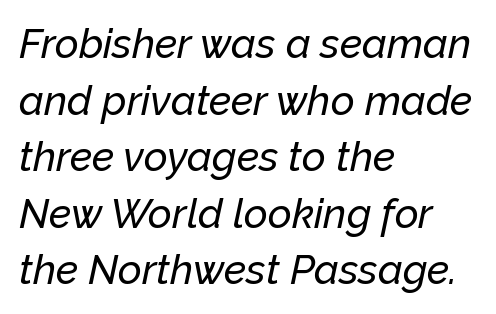
Each new line begins a customary step beneath the previous one. The space beneath each line is pristine and unruled. Tall strokes in this sample are angled rather than plumb. The gaps between neighbouring characters are ordinary and unremarkable. The ragged edge is on the right, which tells us the setting is flush left.
